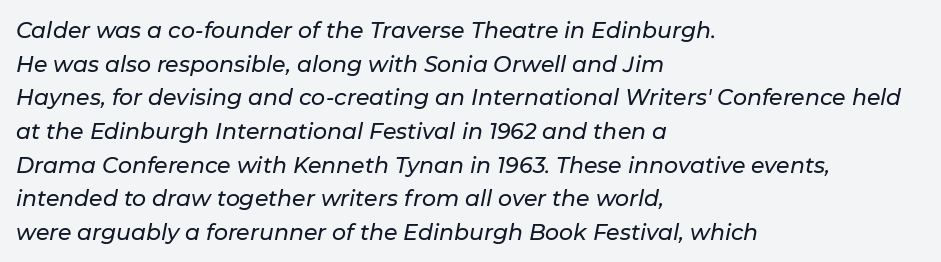
{"italic": "yes", "lean": "right", "slant_degrees": 11, "underline": "no", "align": "left", "line_spacing": "normal", "line_spacing_ratio": 1.53, "letter_spacing": "normal", "letter_spacing_em": 0.0, "glyph_px": 22}
